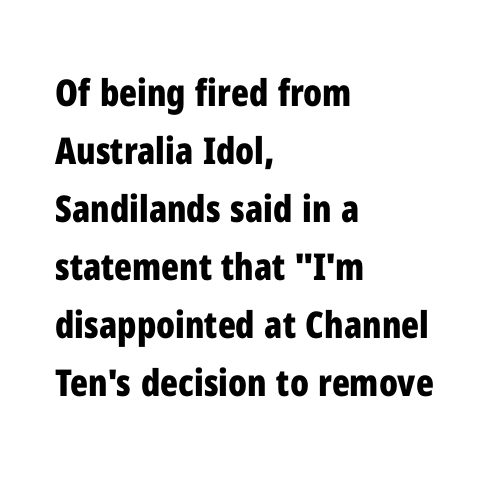
{"serif": "no", "italic": "no", "bold": "yes", "weight": "bold", "width": "condensed", "stroke_contrast": "low", "x_height": "medium", "monospaced": "no", "underline": "no", "align": "left", "line_spacing": "normal", "line_spacing_ratio": 1.57, "letter_spacing": "normal", "letter_spacing_em": 0.0, "glyph_px": 37}
